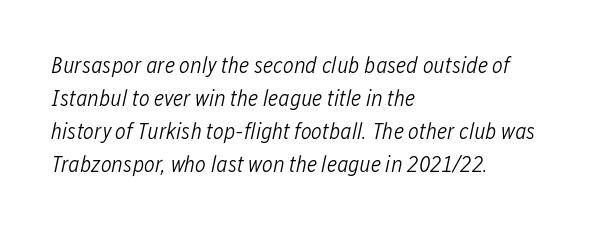
Students, observe: this is what conventionally led text looks like. These glyphs show unthickened strokes, regular width or finer. These lines were composed using italics. One-word summary of the alignment: left.
